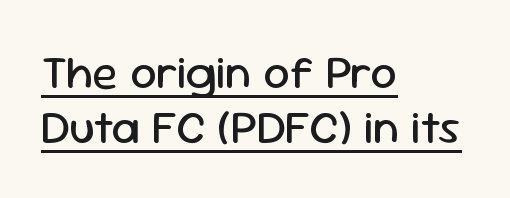
The image shows 47 px regular-weight sans-serif type, upright; set left-aligned, line spacing 1.17x, normal letter spacing, underlined; low stroke contrast and a medium x-height.
